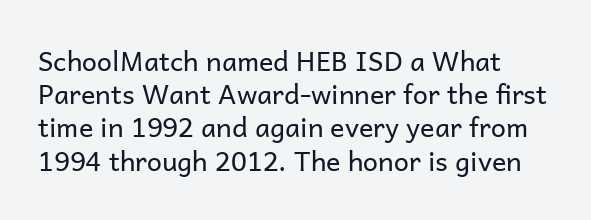
Q: Is the text bold? A: No.
Q: Is the text italic (slanted)? A: No, it is upright.
Q: Is the text underlined? A: No.
Q: How is the paragraph aligned? A: Left-aligned.
Q: Is the spacing between letters normal or unusually wide? A: Normal.
